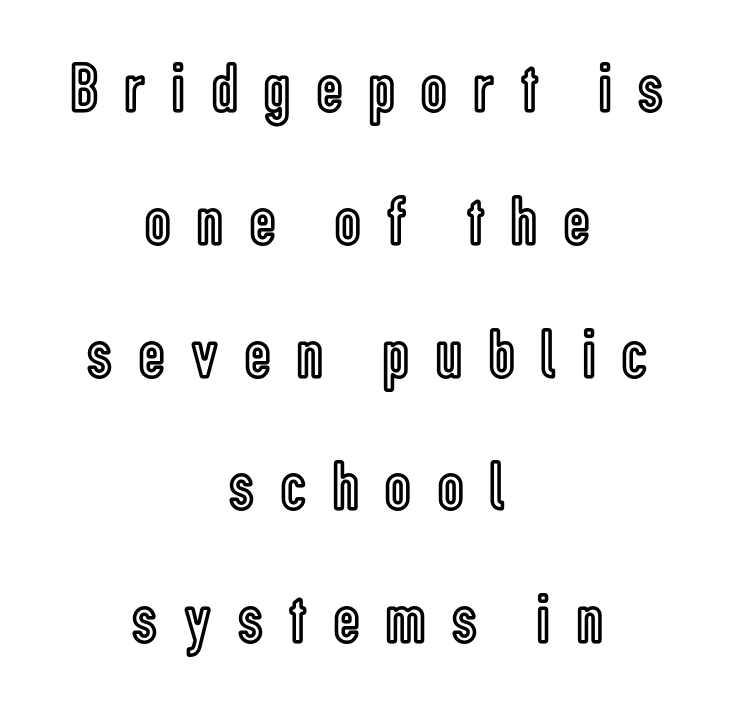
Q: Is the text italic (slanted)? A: No, it is upright.
Q: Is the text underlined? A: No.
Q: How is the paragraph aligned? A: Centered.
Q: Is the spacing between letters normal or unusually wide? A: Unusually wide.
Q: Width (condensed, normal, or wide)? A: Condensed.
Q: x-height? A: Medium.
Q: Monospaced? A: No.
